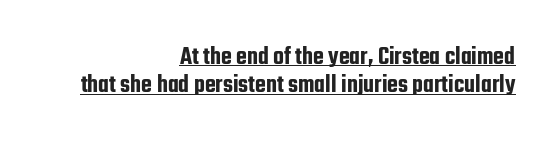
Q: Is the text italic (slanted)? A: No, it is upright.
Q: Is the text underlined? A: Yes.
Q: How is the paragraph aligned? A: Right-aligned.
Q: Is the spacing between letters normal or unusually wide? A: Normal.
Q: Is the spacing between lines tight, normal or loose? A: Tight.
